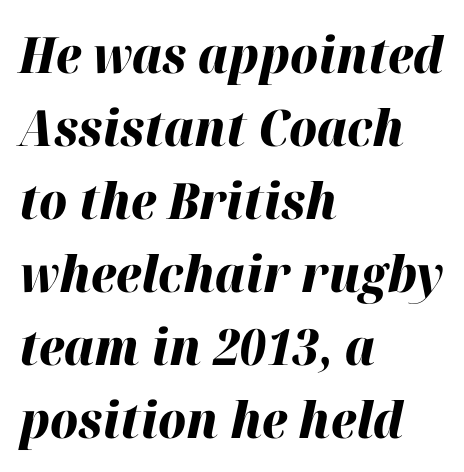
The rendering uses natural spacing where letterforms have individual widths. I'd describe the lettering as bold — thick and assertive. There is no visible air inserted between adjacent glyphs. The glyphs look as if they've been sheared to an angle. The space beneath each line is pristine and unruled. Teacher's note: observe the even left margin — that is flush-left alignment.
